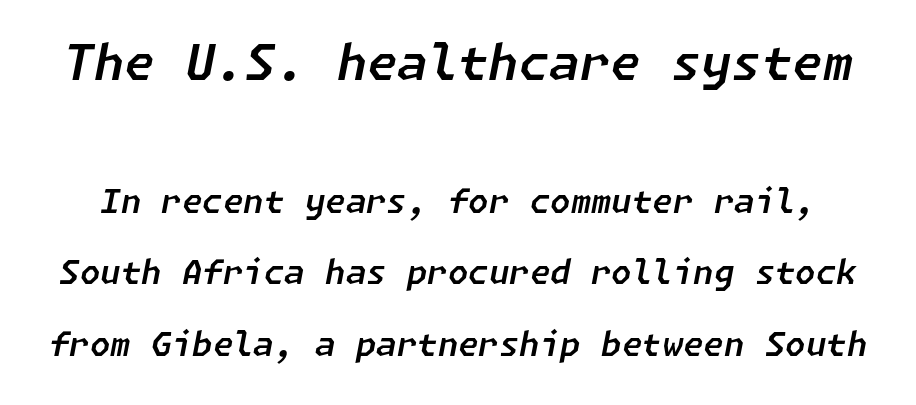
{"italic": "yes", "lean": "right", "slant_degrees": 11, "width": "normal", "stroke_contrast": "low", "x_height": "medium", "underline": "no", "line_spacing": "loose", "line_spacing_ratio": 2.17, "letter_spacing": "normal", "letter_spacing_em": 0.0, "larger_block": "first", "size_ratio": 1.48, "glyph_px": 49}
